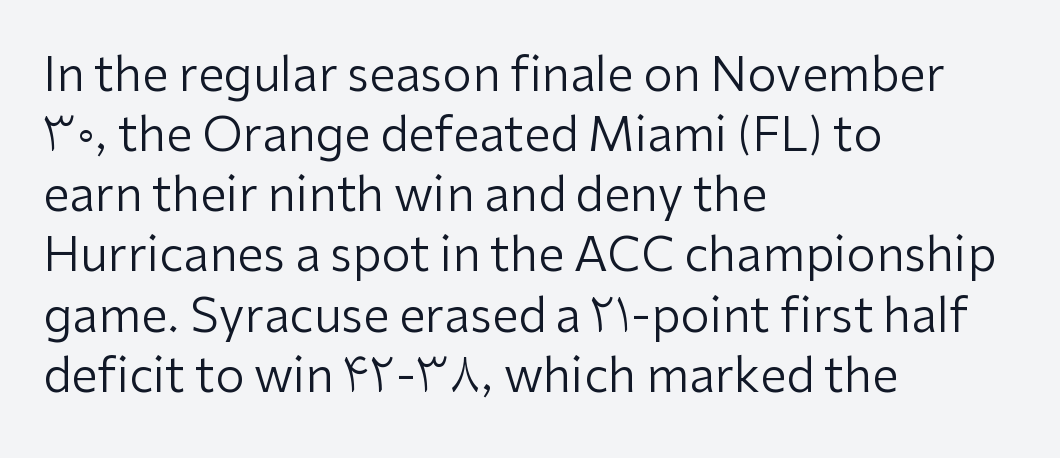
Teacher's note: observe the even left margin — that is flush-left alignment. The letters advance in unequal steps, a hallmark of proportional type. The font's upright variant was chosen for this text. Unlike a traditional serif, this face leaves its strokes unadorned. Does the leading feel generous? No, just average.
